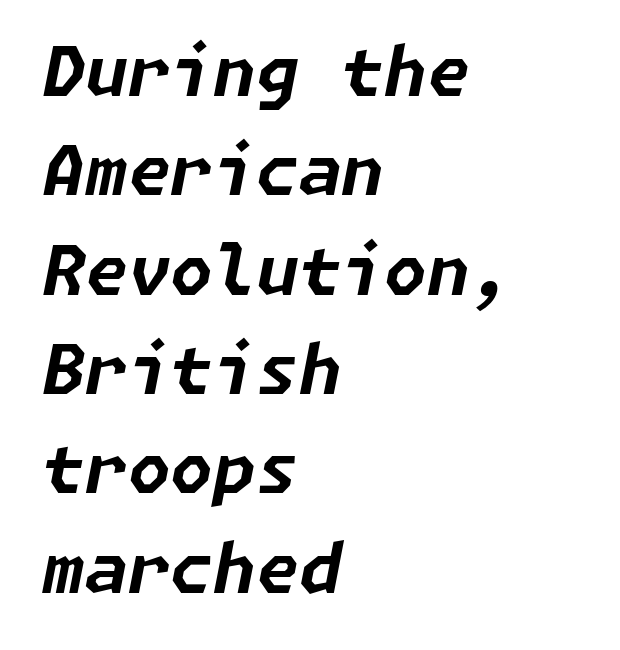
Caption: multi-line text, flush left, ragged right. The vertical gap from one line to the next is medium. The space beneath each line is pristine and unruled. How are the letters spaced? Ordinarily, with no added tracking.
